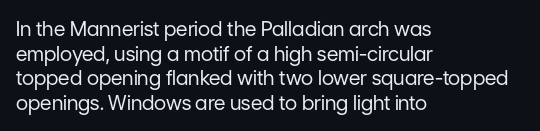
Casual observation: everything's shoved over to the left. This is not heavy type; no bold has been used. Italic? Not at all — the glyphs are vertical. The space beneath each line is pristine and unruled. No extra tracking has been applied to these lines.
